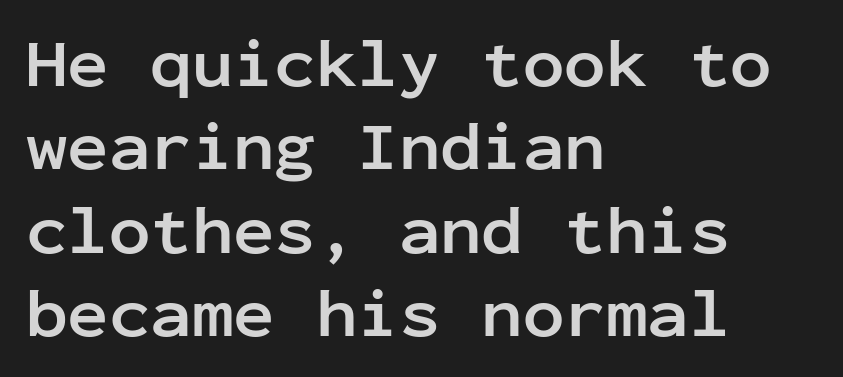
{"serif": "no", "italic": "no", "bold": "yes", "weight": "semibold", "width": "normal", "stroke_contrast": "low", "x_height": "medium", "monospaced": "yes", "underline": "no", "align": "left", "line_spacing_ratio": 1.21, "letter_spacing": "normal", "letter_spacing_em": 0.0, "glyph_px": 69}
